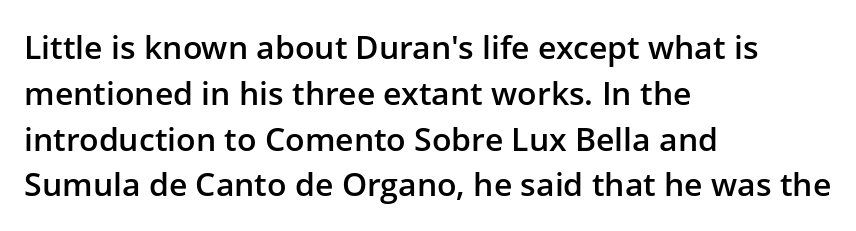
Q: Is the text bold? A: Semi-bold.
Q: Is the text italic (slanted)? A: No, it is upright.
Q: Is the typeface a serif or a sans-serif typeface? A: Sans-serif.
Q: Is the text underlined? A: No.
Q: How is the paragraph aligned? A: Left-aligned.
Q: Is the spacing between letters normal or unusually wide? A: Normal.
Q: Is the spacing between lines tight, normal or loose? A: Normal.
Q: Width (condensed, normal, or wide)? A: Normal.
Q: Stroke contrast? A: Low.
Q: x-height? A: Medium.
Q: Monospaced? A: No.
